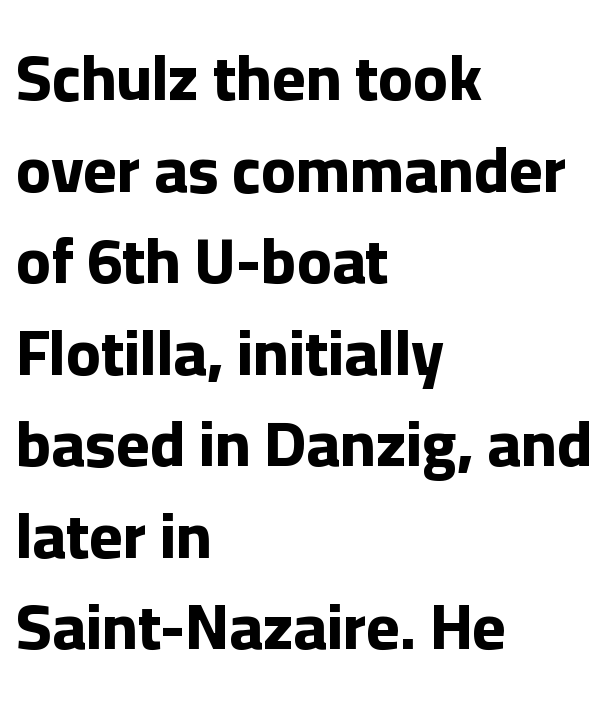
Q: Is the text bold? A: Yes.
Q: Is the text italic (slanted)? A: No, it is upright.
Q: Is the typeface a serif or a sans-serif typeface? A: Sans-serif.
Q: Is the text underlined? A: No.
Q: How is the paragraph aligned? A: Left-aligned.
Q: Is the spacing between letters normal or unusually wide? A: Normal.
Q: Is the spacing between lines tight, normal or loose? A: Normal.
Q: Width (condensed, normal, or wide)? A: Normal.
Q: Stroke contrast? A: Low.
Q: x-height? A: Medium.
Q: Monospaced? A: No.
